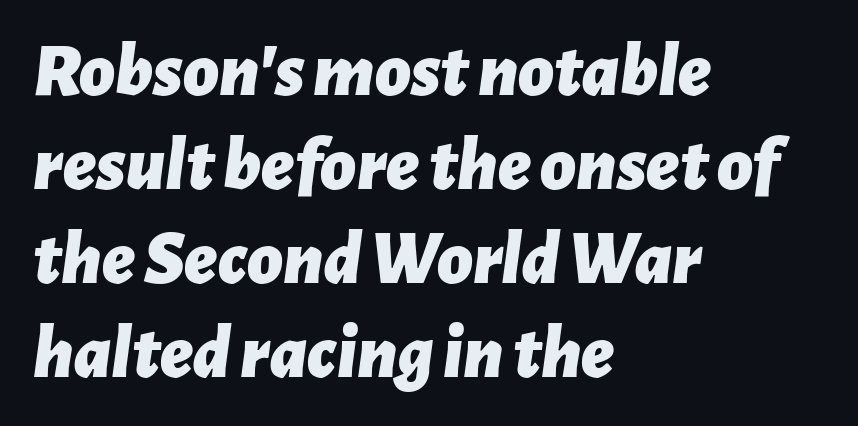
{"italic": "yes", "lean": "right", "slant_degrees": 7, "bold": "yes", "weight": "bold", "width": "normal", "stroke_contrast": "low", "x_height": "medium", "monospaced": "no", "underline": "no", "align": "left", "line_spacing_ratio": 1.22, "letter_spacing": "normal", "letter_spacing_em": 0.0, "glyph_px": 77}
